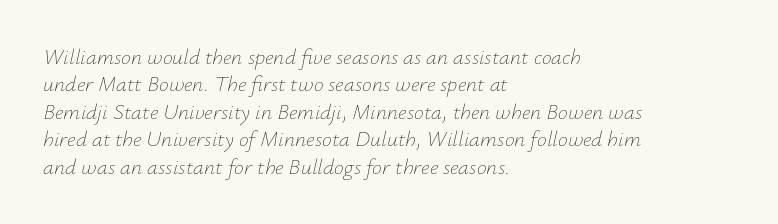
Q: Is the text bold? A: No.
Q: Is the text italic (slanted)? A: Yes, it leans right by about 12 degrees.
Q: Is the text underlined? A: No.
Q: How is the paragraph aligned? A: Left-aligned.
Q: Is the spacing between letters normal or unusually wide? A: Normal.
Q: Is the spacing between lines tight, normal or loose? A: Normal.
